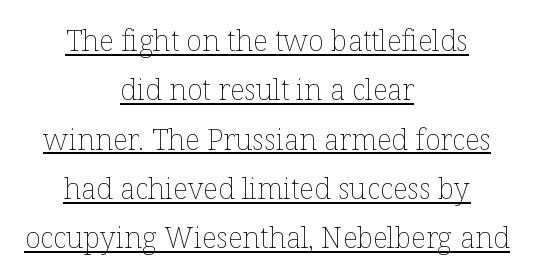
The image shows 29 px thin type, upright; set centered, normal line spacing (1.7x), normal letter spacing, underlined; low stroke contrast and a medium x-height.
